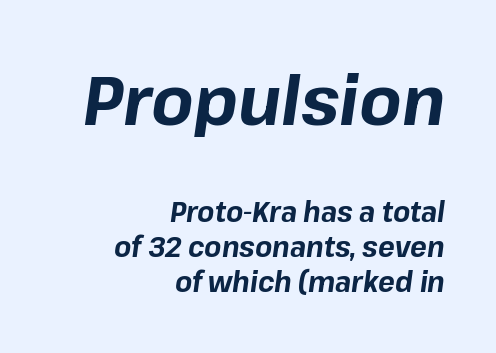
A typesetter would call this leading conventional body-copy spacing. Proportional: the letters do not fall into vertical columns. Students, this is bold: see how much ink each stroke carries. Unmarked baselines from the first word to the last. Look at the tracking — it's just the regular setting, nothing added.
